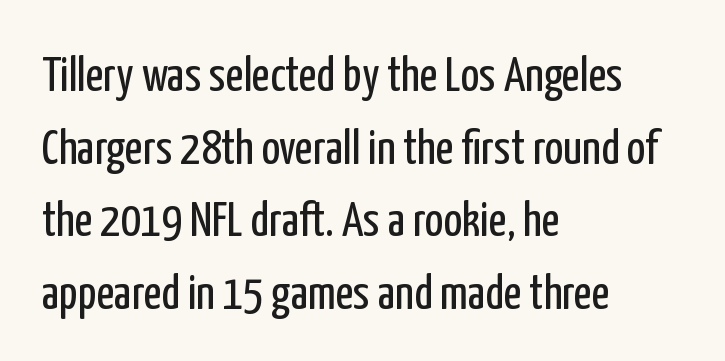
The image shows 49 px regular-weight, condensed sans-serif type, upright; set left-aligned, normal line spacing (1.48x), normal letter spacing, not underlined; low stroke contrast and a medium x-height.
